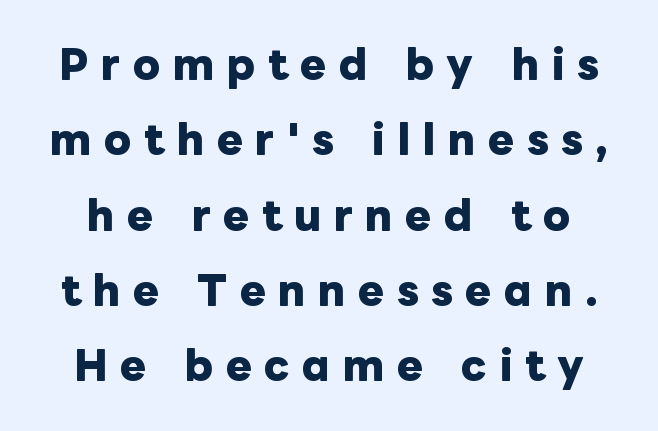
Inter-character spacing is expanded well beyond the font's built-in metrics. Every letter is thick-stroked: bold, no question. Leading is clearly above the norm, producing a sparse column. Check the space under the baseline: it is left empty. Here the designer chose a conventional face with non-uniform glyph widths.
